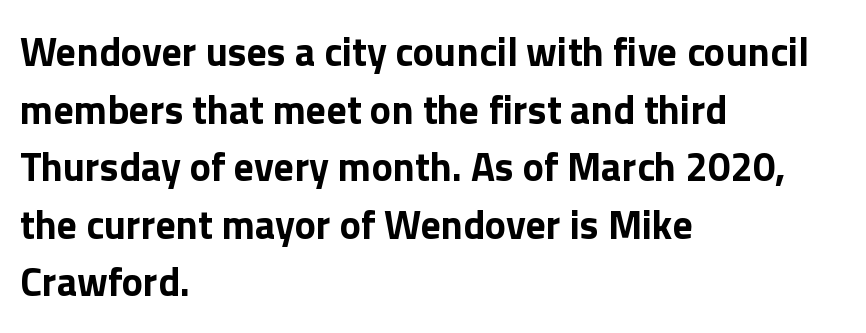
Looks like regular typesetting: each glyph gets only the width it needs. The typeface chosen for these lines omits serifs. The lines are quadded left. Decoration check: the copy has no underline. Whoever set this chose a conventional vertical rhythm.
